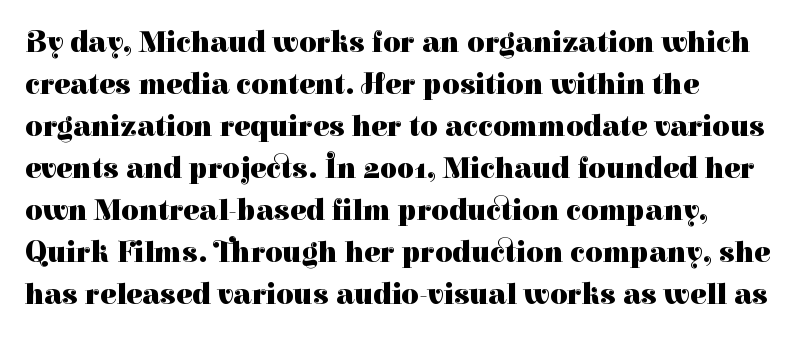
Q: Is the text bold? A: Yes.
Q: Is the text italic (slanted)? A: No, it is upright.
Q: Is the typeface a serif or a sans-serif typeface? A: Serif.
Q: Is the text underlined? A: No.
Q: Is the spacing between letters normal or unusually wide? A: Normal.
Q: Is the spacing between lines tight, normal or loose? A: Normal.
Q: Width (condensed, normal, or wide)? A: Normal.
Q: Stroke contrast? A: High.
Q: x-height? A: Medium.
Q: Monospaced? A: No.
